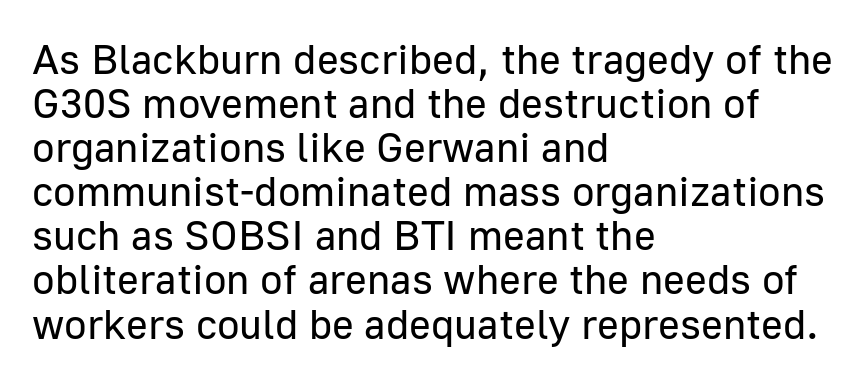
The font family rendered here belongs to the sans-serif group. You could not count columns in this text — the font is proportionally spaced. Stem width sits at or under what a default text font uses. This sample uses plain, unmodified letter spacing. Nobody drew a line under any word here. The axis of the letterforms is exactly vertical.
